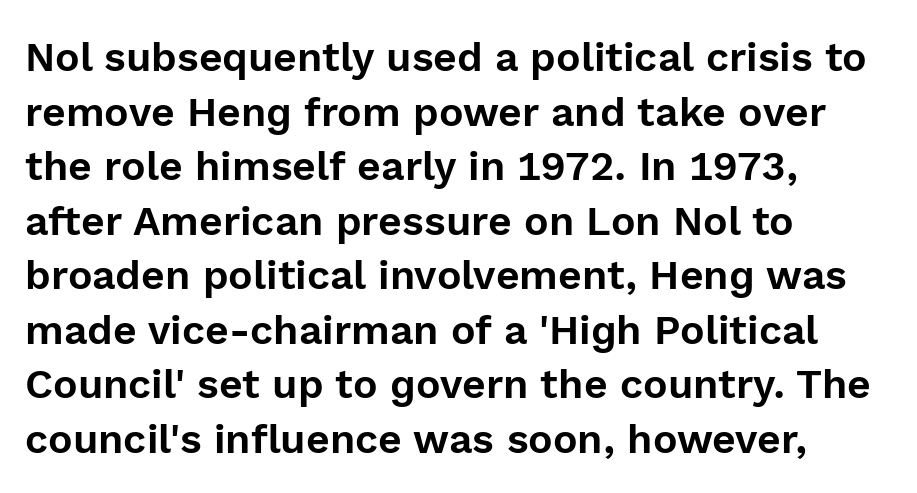
The image shows 41 px sans-serif type, upright; set left-aligned, normal line spacing (1.33x), normal letter spacing, not underlined; a medium x-height.
